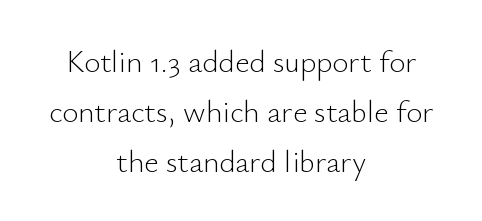
{"serif": "no", "italic": "no", "bold": "no", "weight": "light", "width": "normal", "stroke_contrast": "low", "x_height": "small", "monospaced": "no", "underline": "no", "align": "center", "line_spacing": "normal", "line_spacing_ratio": 1.62, "letter_spacing": "normal", "letter_spacing_em": 0.0, "glyph_px": 31}
